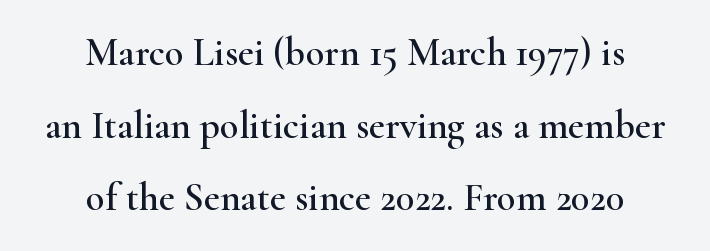
The image shows 39 px wide serif type, upright; set centered, line spacing 1.86x, normal letter spacing, not underlined; high stroke contrast and a small x-height.
